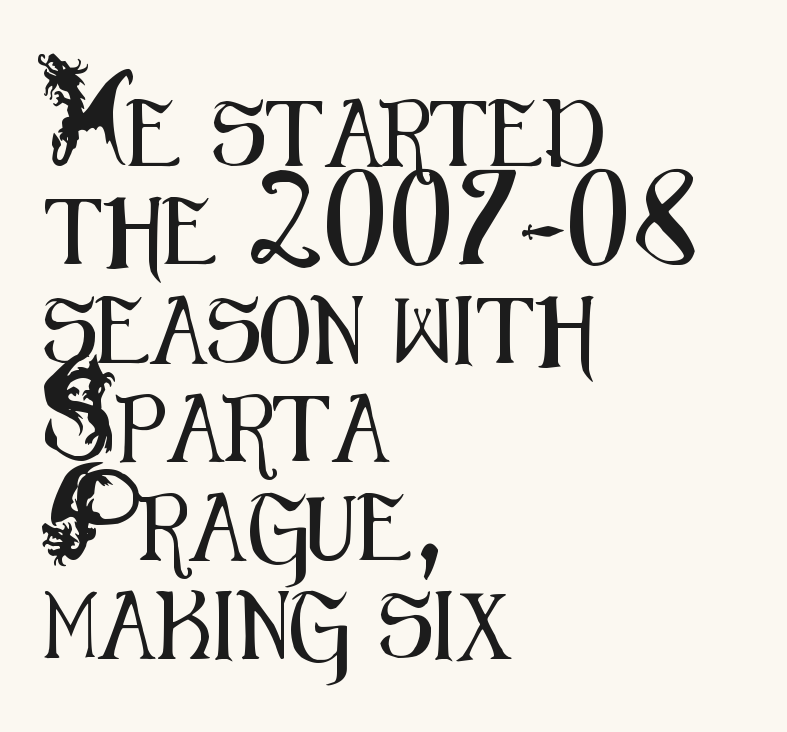
Q: Is the text italic (slanted)? A: No, it is upright.
Q: Is the typeface a serif or a sans-serif typeface? A: Sans-serif.
Q: Is the text underlined? A: No.
Q: How is the paragraph aligned? A: Left-aligned.
Q: Is the spacing between letters normal or unusually wide? A: Normal.
Q: Is the spacing between lines tight, normal or loose? A: Normal.
Q: Width (condensed, normal, or wide)? A: Condensed.
Q: Stroke contrast? A: Medium.
Q: x-height? A: Small.
Q: Monospaced? A: No.
